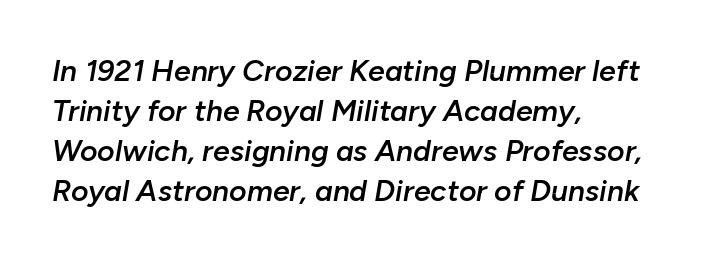
Q: Is the text bold? A: Semi-bold.
Q: Is the text italic (slanted)? A: Yes, it leans right by about 10 degrees.
Q: Is the text underlined? A: No.
Q: How is the paragraph aligned? A: Left-aligned.
Q: Is the spacing between letters normal or unusually wide? A: Normal.
Q: Is the spacing between lines tight, normal or loose? A: Normal.
Q: Width (condensed, normal, or wide)? A: Normal.
Q: Stroke contrast? A: Low.
Q: x-height? A: Medium.
Q: Monospaced? A: No.
